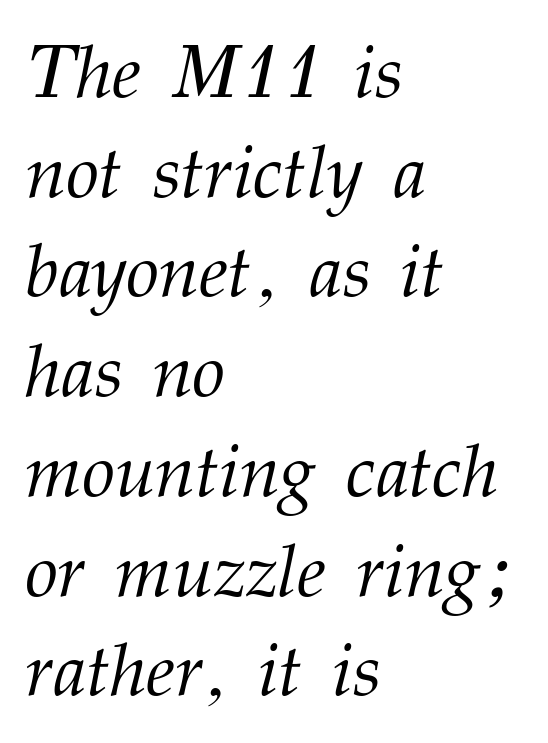
The image shows 75 px light serif type, italic (leaning right); set left-aligned, normal line spacing (1.33x), normal letter spacing, not underlined; medium stroke contrast and a medium x-height.
